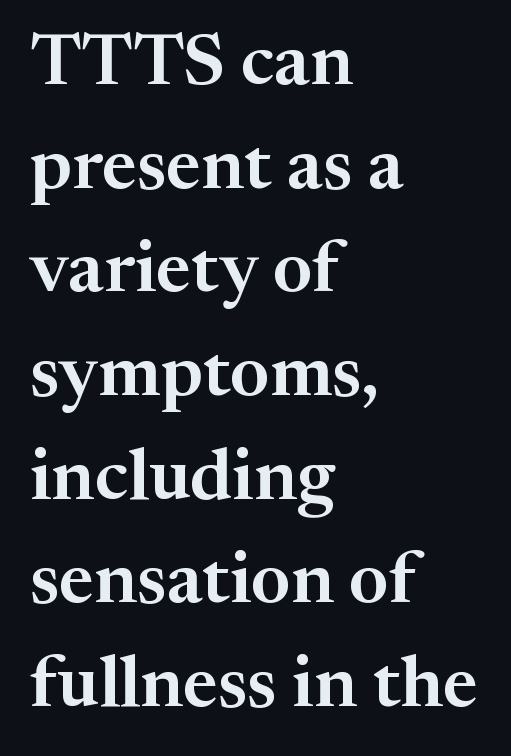
Q: Is the text italic (slanted)? A: No, it is upright.
Q: Is the typeface a serif or a sans-serif typeface? A: Serif.
Q: Is the text underlined? A: No.
Q: How is the paragraph aligned? A: Left-aligned.
Q: Is the spacing between letters normal or unusually wide? A: Normal.
Q: Is the spacing between lines tight, normal or loose? A: Normal.
Q: Width (condensed, normal, or wide)? A: Normal.
Q: Stroke contrast? A: Medium.
Q: x-height? A: Medium.
Q: Monospaced? A: No.
